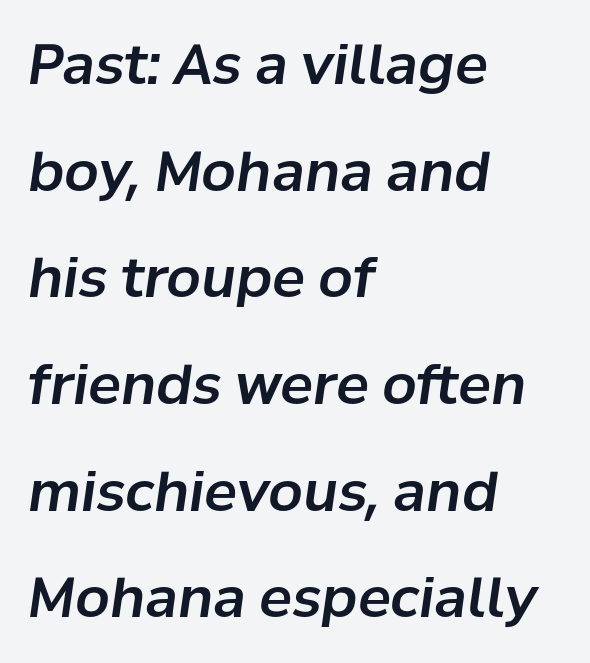
{"italic": "yes", "lean": "right", "slant_degrees": 8, "width": "normal", "stroke_contrast": "low", "x_height": "medium", "monospaced": "no", "underline": "no", "align": "left", "line_spacing": "loose", "line_spacing_ratio": 1.94, "letter_spacing": "normal", "letter_spacing_em": 0.0, "glyph_px": 55}
